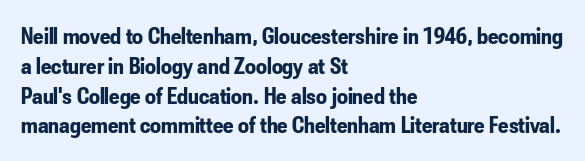
The image shows 24 px bold type, upright; set left-aligned, line spacing 1.24x, normal letter spacing, not underlined.
